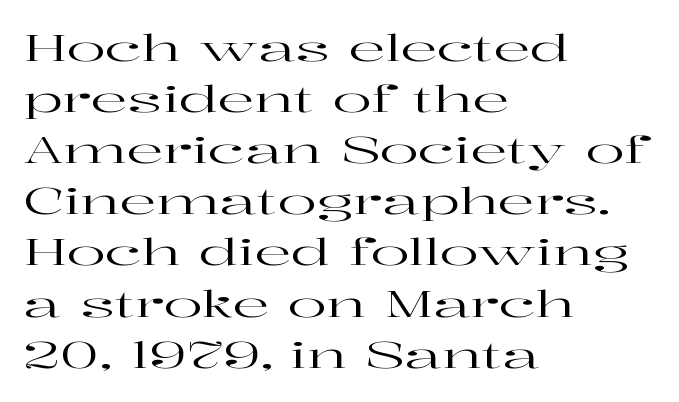
The image shows 36 px wide serif type, upright; set left-aligned, normal line spacing (1.42x), normal letter spacing, not underlined; high stroke contrast and a medium x-height.
